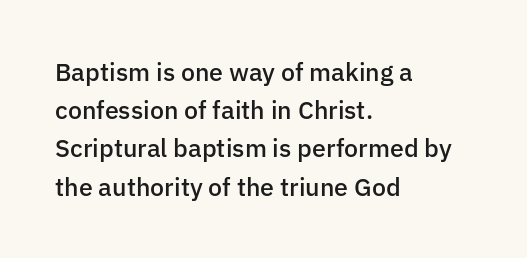
Q: Is the text bold? A: Semi-bold.
Q: Is the text italic (slanted)? A: No, it is upright.
Q: Is the text underlined? A: No.
Q: How is the paragraph aligned? A: Left-aligned.
Q: Is the spacing between letters normal or unusually wide? A: Normal.
Q: Is the spacing between lines tight, normal or loose? A: Normal.
